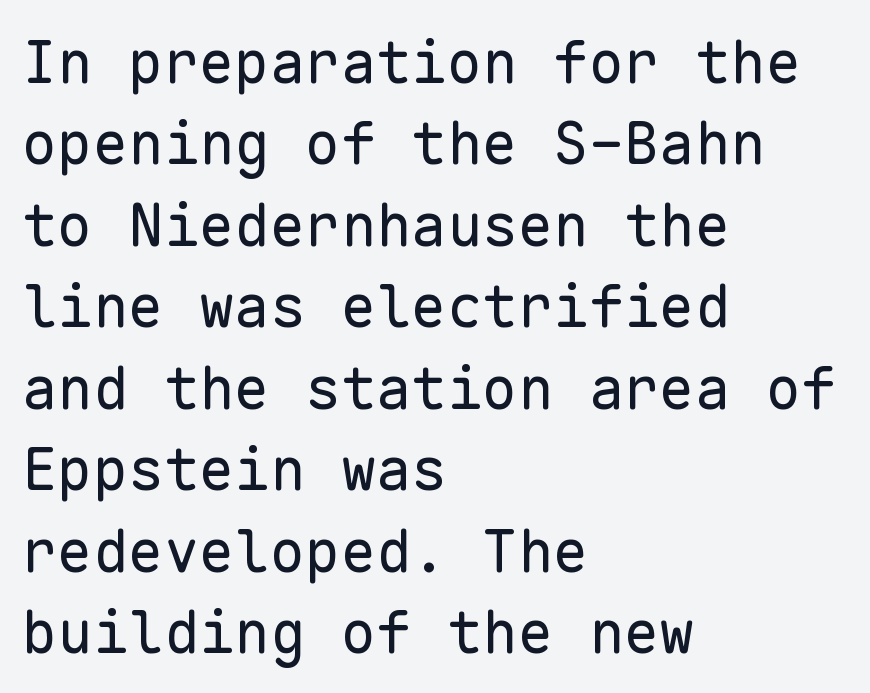
The font family rendered here belongs to the sans-serif group. Letters have the restrained weight of plain body copy at most. A normal amount of white space separates one row of letters from the next. No extra tracking has been applied to these lines. Words float on clear page, feet unadorned. The lines in this sample share a left origin and differ only in where they stop.
